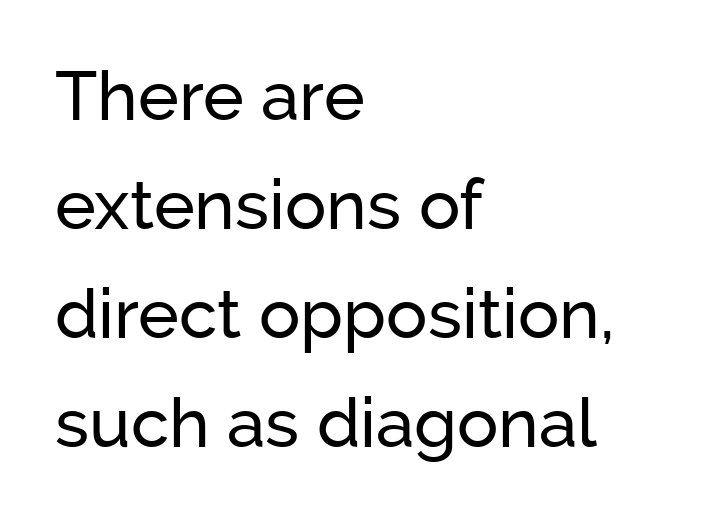
{"serif": "no", "italic": "no", "width": "normal", "stroke_contrast": "low", "x_height": "medium", "monospaced": "no", "underline": "no", "align": "left", "line_spacing": "normal", "line_spacing_ratio": 1.58, "letter_spacing": "normal", "letter_spacing_em": 0.0, "glyph_px": 69}
